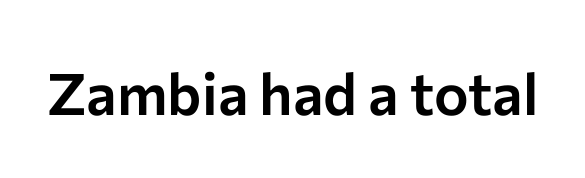
Style check: upright. There is no visible air inserted between adjacent glyphs. Regarding serifs, this sample does without them. Each letter keeps its own natural width here, so spacing adapts to shape. A bare baseline throughout the passage.
